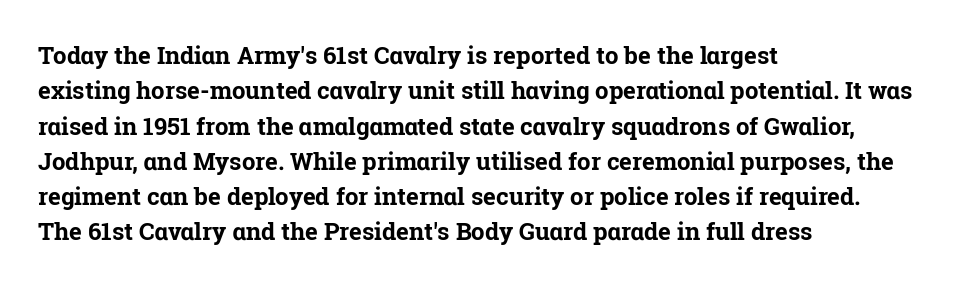
The baseline area is clear. Rendered with straight, roman letterforms. The face used here has the dense, thick strokes of a bold. One-word summary of the alignment: left.
